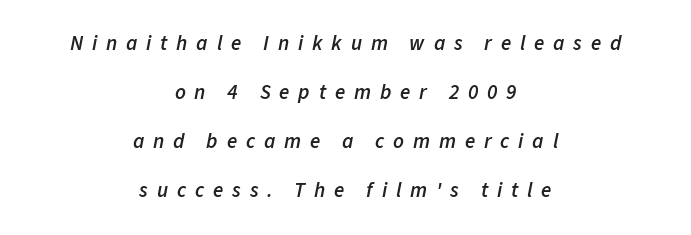
The image shows 21 px text type, italic (leaning right); set centered, loose line spacing (2.34x), unusually wide letter spacing (+0.42 em), not underlined.
